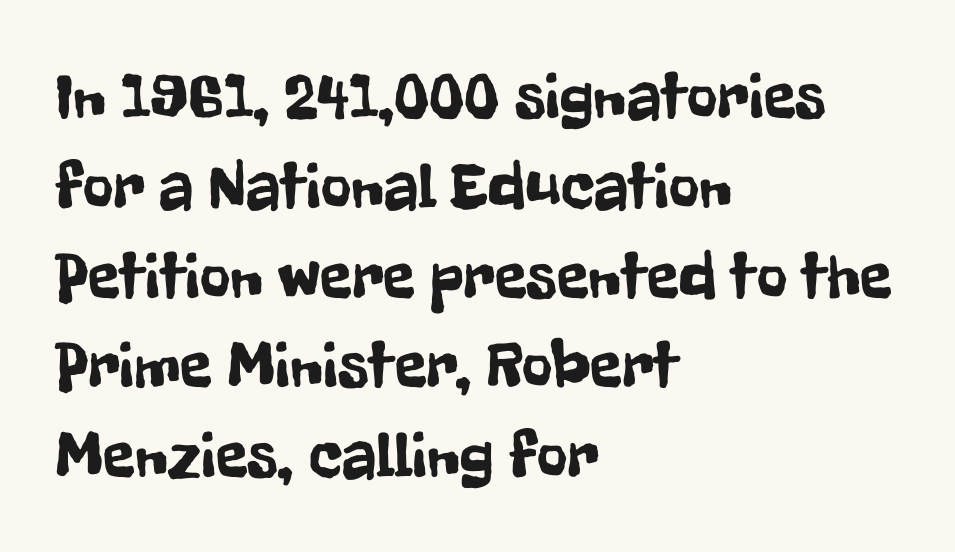
The image shows 66 px condensed sans-serif type, upright; set left-aligned, normal line spacing (1.36x), normal letter spacing, not underlined; low stroke contrast and a medium x-height.
